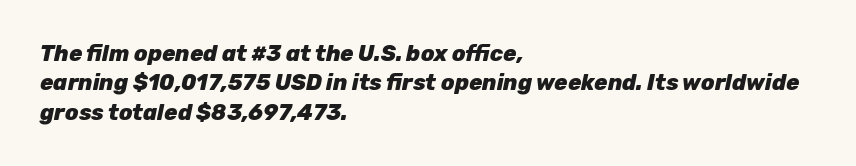
{"italic": "yes", "lean": "right", "slant_degrees": 12, "bold": "yes", "underline": "no", "align": "left", "line_spacing": "normal", "line_spacing_ratio": 1.34, "letter_spacing": "normal", "letter_spacing_em": 0.0, "glyph_px": 22}
